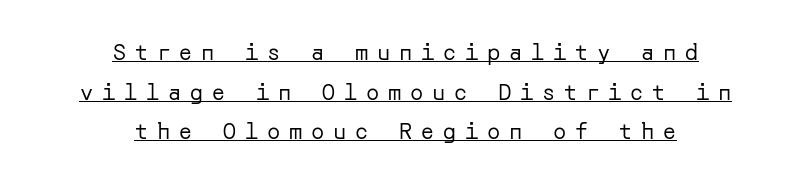
The typesetting does not lean heavy: it is not bold. Descenders here cross a horizontal rule under the line. Characters remain perfectly vertical along every line. Reading down the block, each line starts at a different indent, mirrored at its end.
